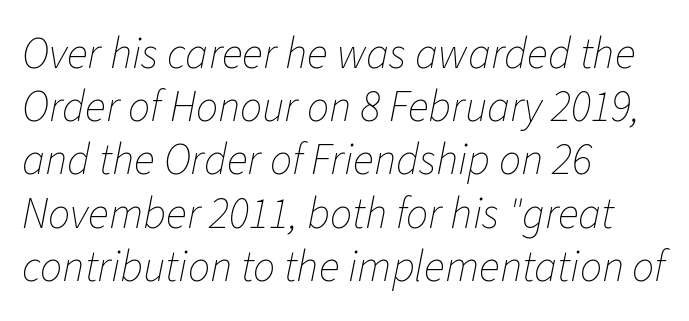
{"italic": "yes", "lean": "right", "slant_degrees": 11, "bold": "no", "weight": "thin", "width": "normal", "stroke_contrast": "low", "x_height": "medium", "monospaced": "no", "underline": "no", "align": "left", "line_spacing_ratio": 1.21, "letter_spacing": "normal", "letter_spacing_em": 0.0, "glyph_px": 44}
